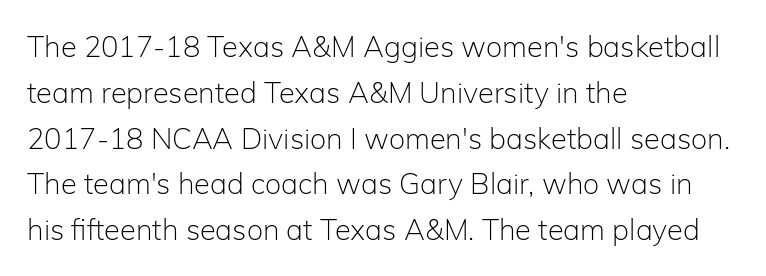
{"serif": "no", "italic": "no", "bold": "no", "weight": "light", "width": "normal", "stroke_contrast": "low", "x_height": "medium", "monospaced": "no", "underline": "no", "align": "left", "line_spacing": "normal", "line_spacing_ratio": 1.58, "letter_spacing": "normal", "letter_spacing_em": 0.0, "glyph_px": 29}
